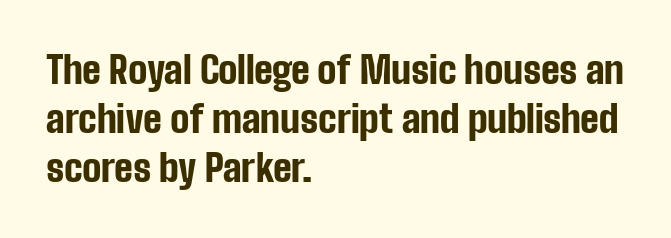
The image shows 38 px bold, condensed sans-serif type, upright; set left-aligned, normal line spacing (1.29x), normal letter spacing, not underlined; low stroke contrast and a medium x-height.
